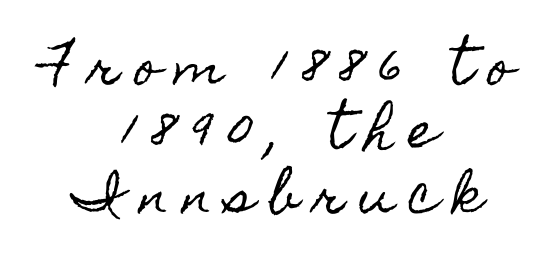
This sample has the flowing, uneven cadence of proportional lettering. Does extra space separate the letters? Yes, quite a lot of it. The setting favours the middle, as headings and verse often do. No word sits above an underline.
